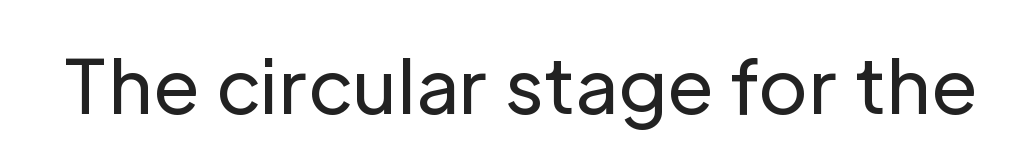
Q: Is the text bold? A: No.
Q: Is the text italic (slanted)? A: No, it is upright.
Q: Is the typeface a serif or a sans-serif typeface? A: Sans-serif.
Q: Is the text underlined? A: No.
Q: Is the spacing between letters normal or unusually wide? A: Normal.
Q: Width (condensed, normal, or wide)? A: Normal.
Q: Stroke contrast? A: Low.
Q: x-height? A: Medium.
Q: Monospaced? A: No.
